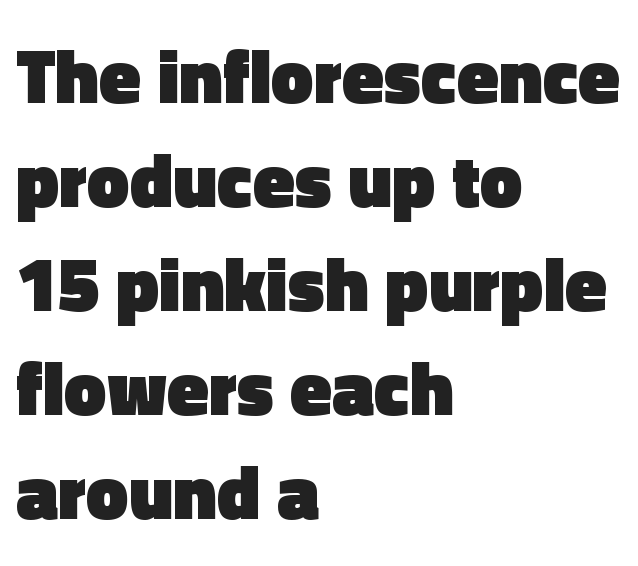
{"serif": "no", "italic": "no", "bold": "yes", "weight": "heavy", "width": "normal", "x_height": "medium", "monospaced": "no", "underline": "no", "align": "left", "line_spacing": "normal", "line_spacing_ratio": 1.37, "letter_spacing": "normal", "letter_spacing_em": 0.0, "glyph_px": 76}
